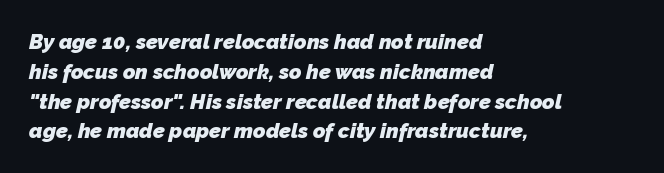
{"bold": "yes", "underline": "no", "align": "left", "line_spacing": "normal", "line_spacing_ratio": 1.42, "letter_spacing": "normal", "letter_spacing_em": 0.0, "glyph_px": 21}
